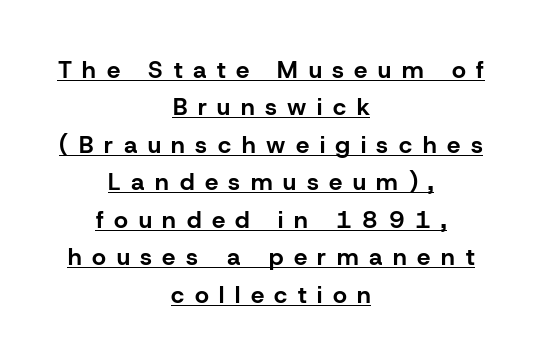
The image shows 24 px bold type, upright; set centered, normal line spacing (1.56x), unusually wide letter spacing (+0.44 em), underlined.
